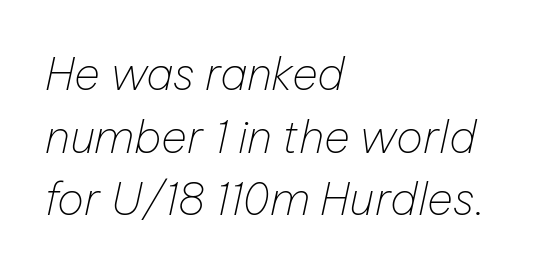
Whoever set this chose a conventional vertical rhythm. Here the designer chose a conventional face with non-uniform glyph widths. This rendering uses left alignment, leaving the right contour irregular. No letter is thick-stroked: the sample isn't bold. Would a proofreader flag this as italicized? Yes.
